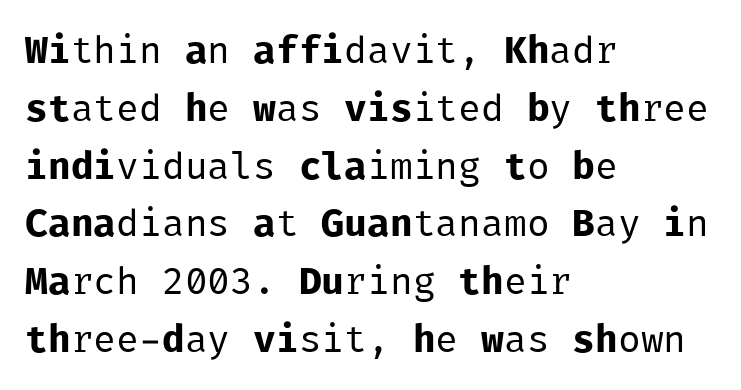
Q: Is the text bold? A: No.
Q: Is the text italic (slanted)? A: No, it is upright.
Q: Is the typeface a serif or a sans-serif typeface? A: Sans-serif.
Q: Is the text underlined? A: No.
Q: How is the paragraph aligned? A: Left-aligned.
Q: Is the spacing between letters normal or unusually wide? A: Normal.
Q: Is the spacing between lines tight, normal or loose? A: Normal.
Q: Width (condensed, normal, or wide)? A: Normal.
Q: Stroke contrast? A: Low.
Q: x-height? A: Medium.
Q: Monospaced? A: Yes.
